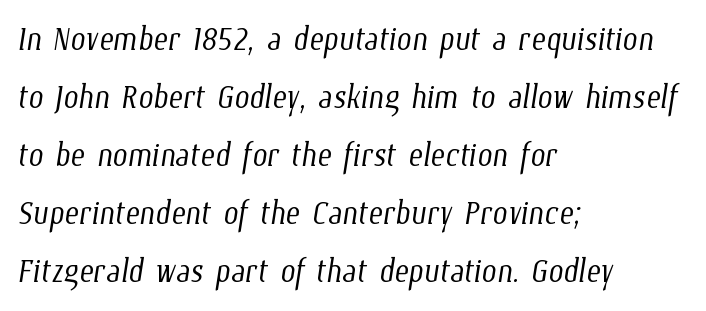
{"bold": "no", "weight": "light", "width": "condensed", "stroke_contrast": "low", "x_height": "medium", "monospaced": "no", "underline": "no", "align": "left", "line_spacing": "normal", "line_spacing_ratio": 1.35, "letter_spacing": "normal", "letter_spacing_em": 0.0, "glyph_px": 43}
